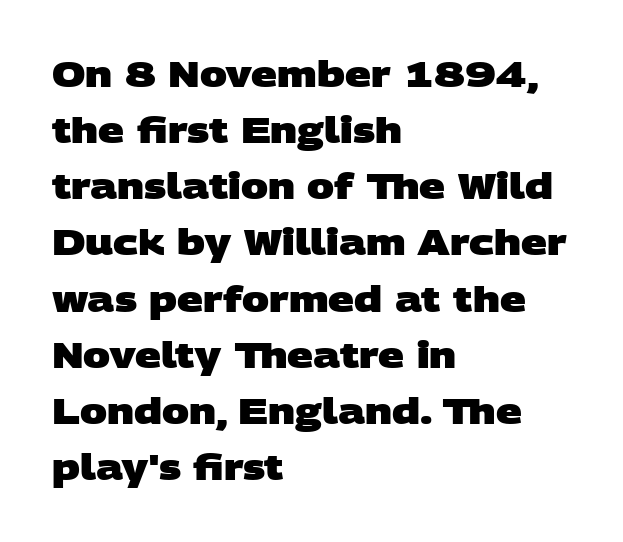
Leading matches the norm, producing a regular column. All the whitespace from short lines collects on the right. Nobody touched the tracking dial on this one. The strip under each line holds only bare page. Think of a printed novel: that variable character pitch is what you see here. You'd pick this weight for a headline — it's a proper bold.
